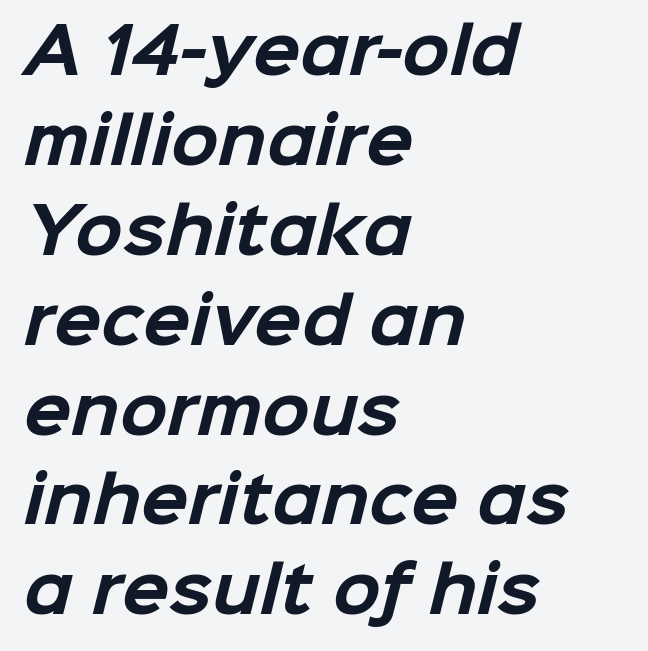
The image shows 62 px bold sans-serif type; set left-aligned, normal line spacing (1.45x), normal letter spacing, not underlined; low stroke contrast and a medium x-height.
